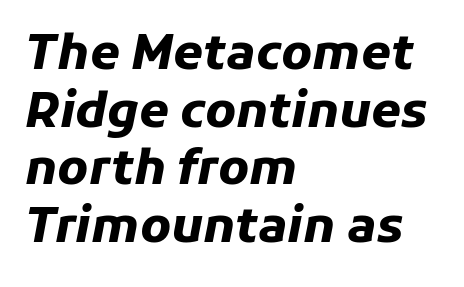
{"italic": "yes", "lean": "right", "slant_degrees": 11, "bold": "yes", "weight": "heavy", "width": "normal", "stroke_contrast": "low", "x_height": "medium", "monospaced": "no", "underline": "no", "align": "left", "line_spacing_ratio": 1.2, "letter_spacing": "normal", "letter_spacing_em": 0.0, "glyph_px": 48}
